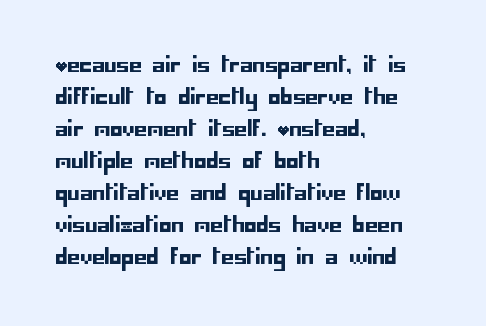
Q: Is the text italic (slanted)? A: No, it is upright.
Q: Is the text underlined? A: No.
Q: How is the paragraph aligned? A: Left-aligned.
Q: Is the spacing between letters normal or unusually wide? A: Normal.
Q: Is the spacing between lines tight, normal or loose? A: Normal.
